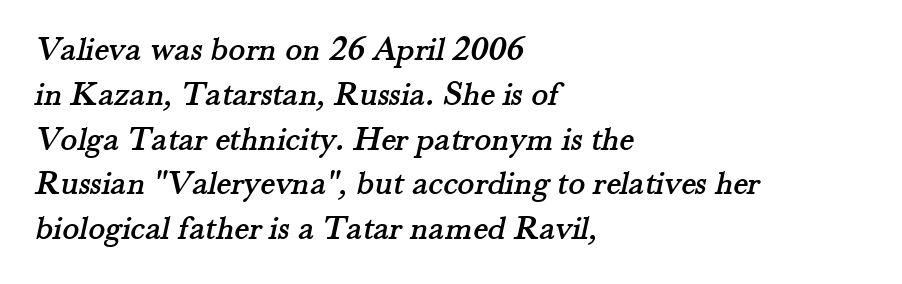
Q: Is the typeface a serif or a sans-serif typeface? A: Serif.
Q: Is the text underlined? A: No.
Q: How is the paragraph aligned? A: Left-aligned.
Q: Is the spacing between letters normal or unusually wide? A: Normal.
Q: Is the spacing between lines tight, normal or loose? A: Normal.
Q: Width (condensed, normal, or wide)? A: Normal.
Q: Stroke contrast? A: Medium.
Q: x-height? A: Small.
Q: Monospaced? A: No.
